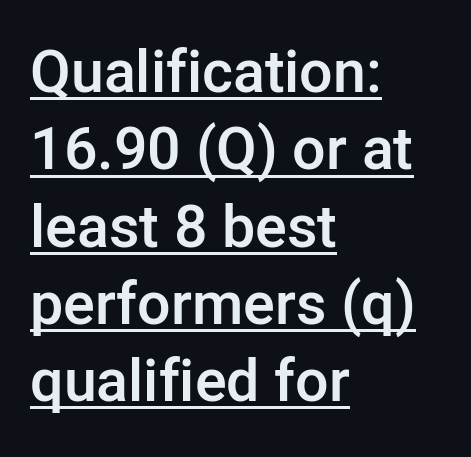
Q: Is the text bold? A: Semi-bold.
Q: Is the text italic (slanted)? A: No, it is upright.
Q: Is the typeface a serif or a sans-serif typeface? A: Sans-serif.
Q: Is the text underlined? A: Yes.
Q: How is the paragraph aligned? A: Left-aligned.
Q: Is the spacing between letters normal or unusually wide? A: Normal.
Q: Is the spacing between lines tight, normal or loose? A: Normal.
Q: Width (condensed, normal, or wide)? A: Normal.
Q: Stroke contrast? A: Low.
Q: x-height? A: Medium.
Q: Monospaced? A: No.
